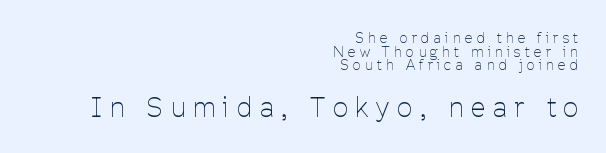
Q: Is the text bold? A: No.
Q: Is the text italic (slanted)? A: No, it is upright.
Q: Is the text underlined? A: No.
Q: How is the paragraph aligned? A: Right-aligned.
Q: Is the spacing between letters normal or unusually wide? A: Unusually wide.
Q: Is the spacing between lines tight, normal or loose? A: Tight.
Q: Which block of text is set in a larger size, the first (top) or the second (bottom)? A: The second (bottom) one.
